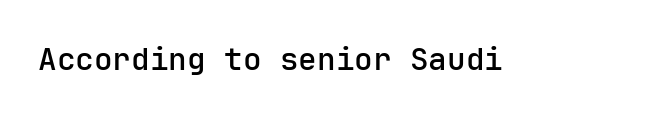
Q: Is the text bold? A: Semi-bold.
Q: Is the text italic (slanted)? A: No, it is upright.
Q: Is the typeface a serif or a sans-serif typeface? A: Sans-serif.
Q: Is the text underlined? A: No.
Q: Is the spacing between letters normal or unusually wide? A: Normal.
Q: Width (condensed, normal, or wide)? A: Normal.
Q: Stroke contrast? A: Low.
Q: x-height? A: Medium.
